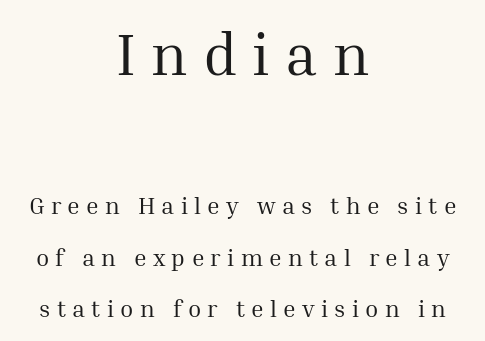
Is this a heavy cut? Hardly; it is regular or lighter. The more generous point size was reserved for the upper chunk. The font family rendered here belongs to the serif group. The paragraph has two soft edges and a firm central axis. Tracking here is generous; glyphs stand well apart from one another. Students, observe: this is what heavily led, spacious text looks like.
